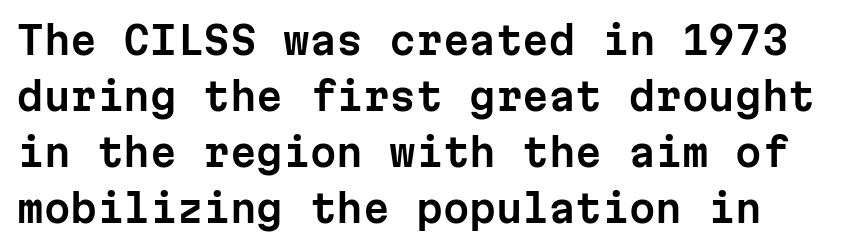
The image shows 38 px sans-serif type, upright, monospaced; set normal line spacing (1.47x), normal letter spacing, not underlined; low stroke contrast and a medium x-height.
